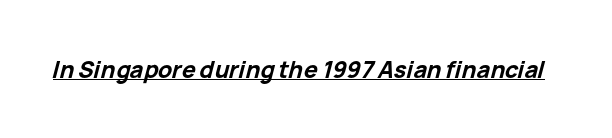
The glyphs have the mass of a bold cut. This sample uses plain, unmodified letter spacing. This is oblique type, the kind used for emphasis or titles. These characters rest on top of a visible drawn line.
